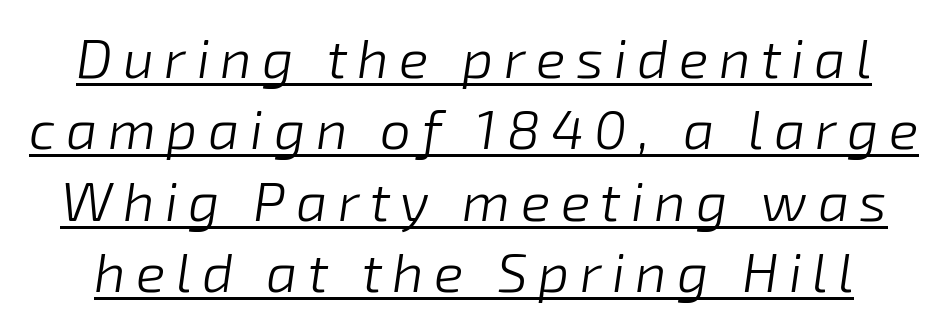
The image shows 55 px light type, italic (leaning right); set normal line spacing (1.3x), underlined; low stroke contrast and a medium x-height.
